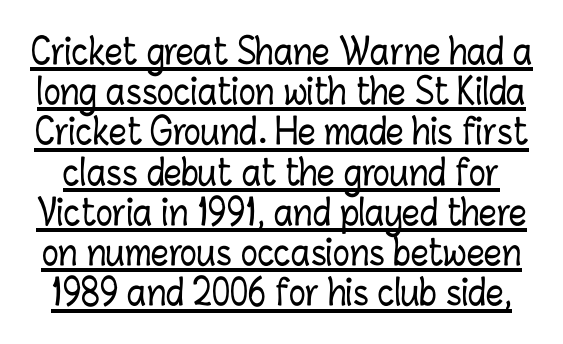
The image shows 35 px condensed type, upright; set tight line spacing (1.15x), normal letter spacing, underlined; low stroke contrast and a medium x-height.
